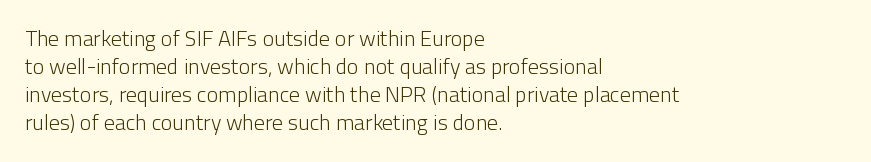
Normally led — the rows are evenly, conventionally spaced. Underlining? Definitely not there. The axis of the letterforms is exactly vertical. The passage is arranged the way most books set body copy — flush left. Default kerning and tracking; the words read as compact shapes.
